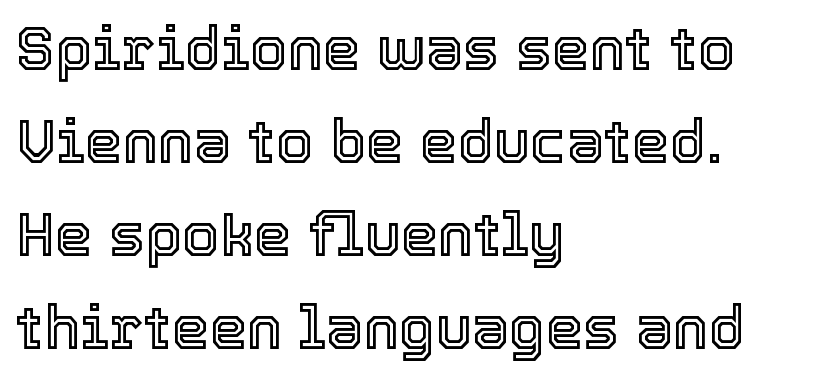
{"italic": "no", "width": "normal", "x_height": "medium", "monospaced": "no", "underline": "no", "align": "left", "line_spacing": "normal", "line_spacing_ratio": 1.55, "letter_spacing": "normal", "letter_spacing_em": 0.0, "glyph_px": 60}
